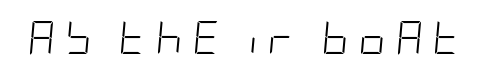
Counters stay open thanks to moderate or lighter strokes. Plain, unruled lines of type. When letters slant like this, we call the style italic. Loose tracking; the words dissolve into strings of separated letters.
